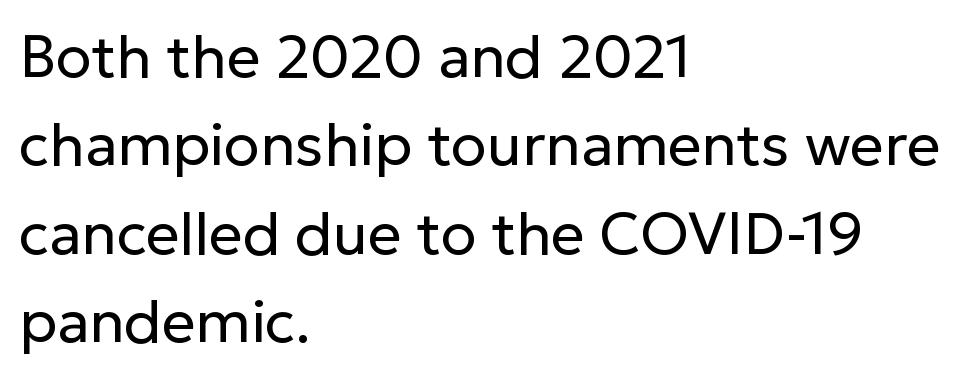
The image shows 59 px regular-weight sans-serif type, upright; set left-aligned, normal line spacing (1.5x), normal letter spacing, not underlined; low stroke contrast and a medium x-height.
